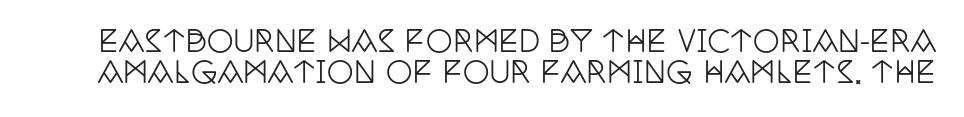
{"serif": "yes", "italic": "no", "width": "condensed", "stroke_contrast": "low", "x_height": "large", "monospaced": "no", "underline": "no", "line_spacing": "tight", "line_spacing_ratio": 1.03, "letter_spacing": "normal", "letter_spacing_em": 0.0, "glyph_px": 30}
